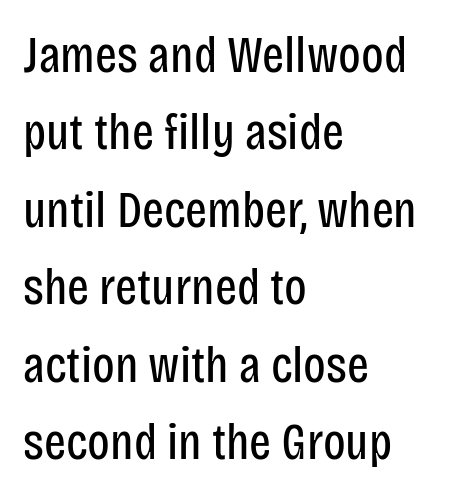
{"serif": "no", "italic": "no", "bold": "no", "weight": "regular", "width": "condensed", "stroke_contrast": "low", "x_height": "large", "monospaced": "no", "underline": "no", "align": "left", "line_spacing": "normal", "line_spacing_ratio": 1.49, "letter_spacing": "normal", "letter_spacing_em": 0.0, "glyph_px": 52}
